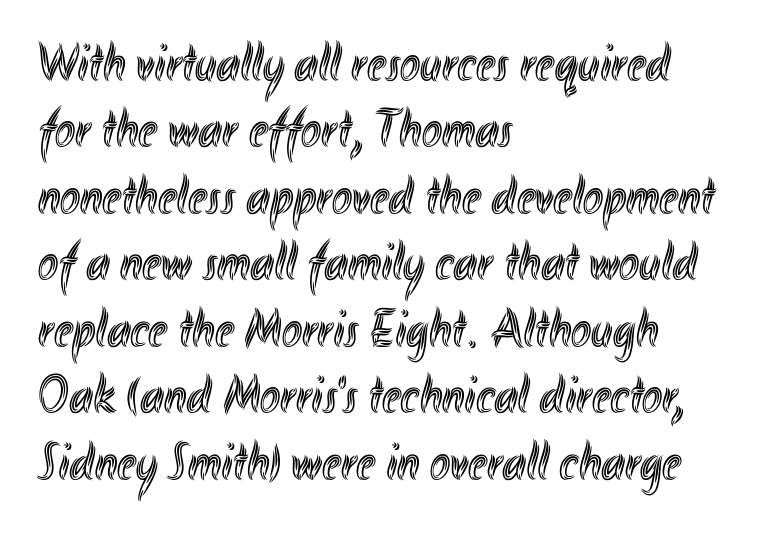
This sample has the flowing, uneven cadence of proportional lettering. The rag falls on the right side of this text block. Only glyphs here, with clear space below each row. The rendering keeps characters at their native spacing.
